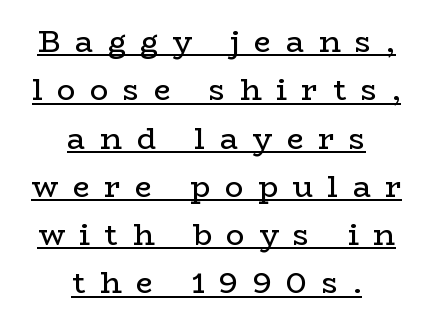
The image shows 30 px regular-weight, wide serif type, upright; set centered, normal line spacing (1.61x), unusually wide letter spacing (+0.49 em), underlined; low stroke contrast and a medium x-height.
